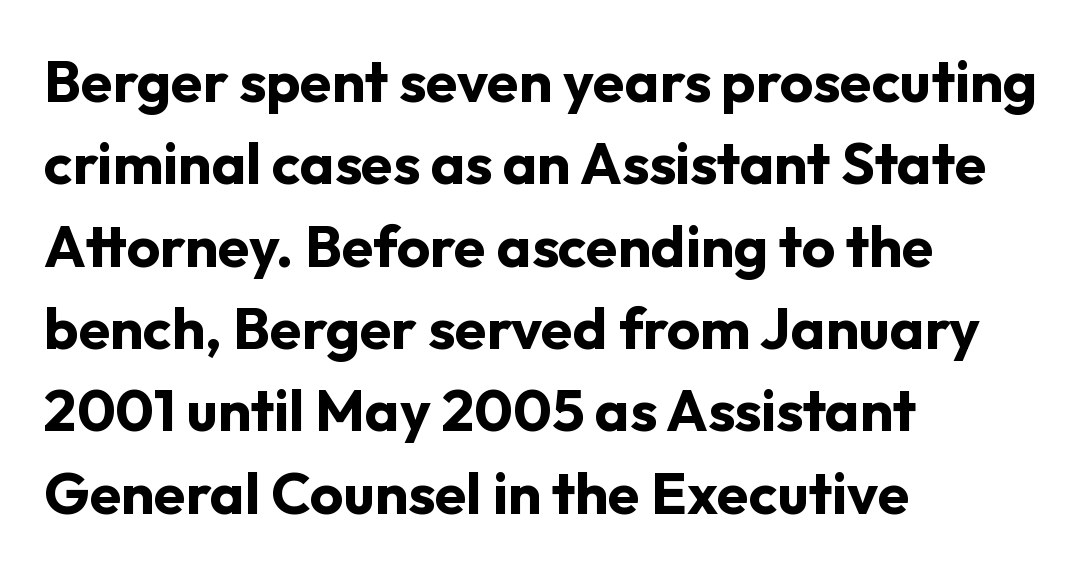
I'd call this a sans setting — the letters go barefoot. Characters follow at the spacing the type designer built in. I'd describe the lettering as bold — thick and assertive. Every row of glyphs begins at an identical x-position on the left.
